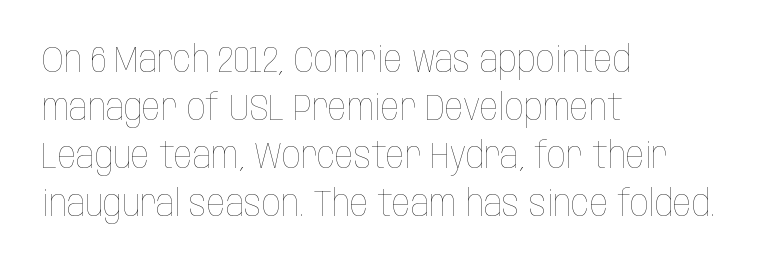
Q: Is the text bold? A: No.
Q: Is the text italic (slanted)? A: No, it is upright.
Q: Is the text underlined? A: No.
Q: How is the paragraph aligned? A: Left-aligned.
Q: Is the spacing between letters normal or unusually wide? A: Normal.
Q: Is the spacing between lines tight, normal or loose? A: Normal.
Q: Width (condensed, normal, or wide)? A: Condensed.
Q: Stroke contrast? A: Low.
Q: x-height? A: Large.
Q: Monospaced? A: No.
